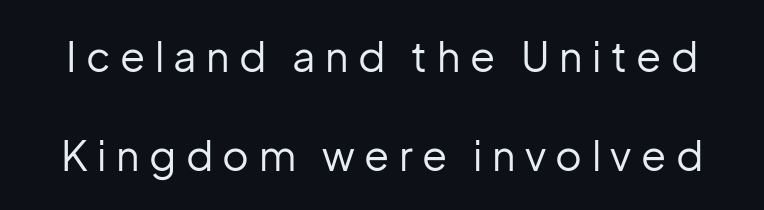
{"serif": "no", "italic": "no", "bold": "no", "weight": "regular", "width": "normal", "stroke_contrast": "low", "x_height": "medium", "monospaced": "no", "underline": "no", "line_spacing": "loose", "line_spacing_ratio": 2.41, "letter_spacing": "wide", "letter_spacing_em": 0.23, "glyph_px": 41}
